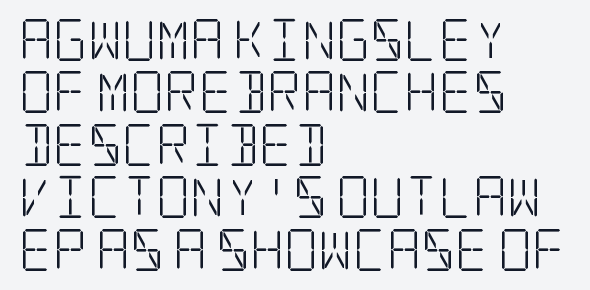
Type without underlining. I'd call this a serif setting — the letters wear small feet. The lettering holds an erect, upright posture throughout. The typeface has the unassuming heft of standard copy or less. The setting favours the left margin, as ordinary paragraphs usually do.
